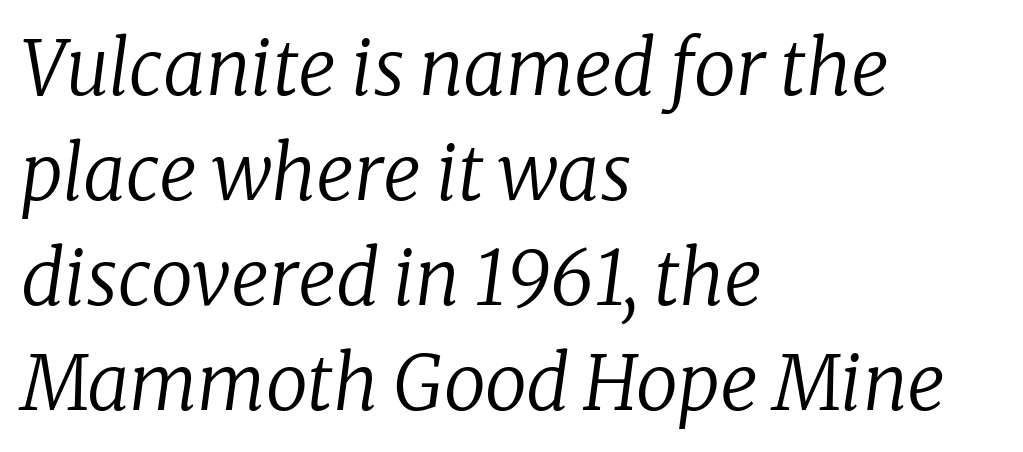
Q: Is the text bold? A: No.
Q: Is the text italic (slanted)? A: Yes, it leans right by about 8 degrees.
Q: Is the typeface a serif or a sans-serif typeface? A: Serif.
Q: Is the text underlined? A: No.
Q: How is the paragraph aligned? A: Left-aligned.
Q: Is the spacing between letters normal or unusually wide? A: Normal.
Q: Is the spacing between lines tight, normal or loose? A: Normal.
Q: Width (condensed, normal, or wide)? A: Normal.
Q: Stroke contrast? A: Low.
Q: x-height? A: Medium.
Q: Monospaced? A: No.
